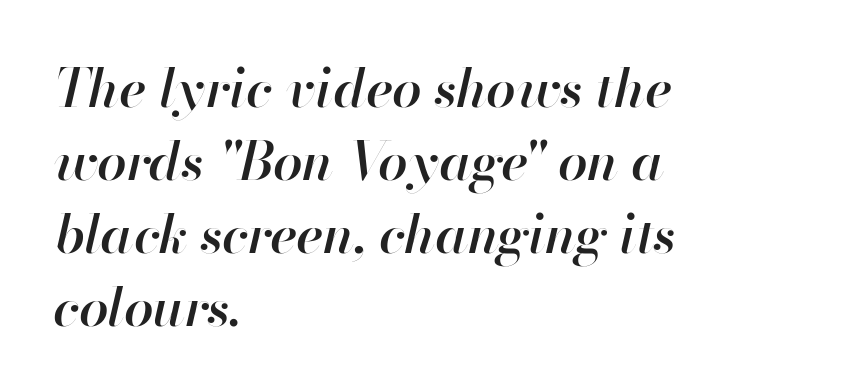
Reading down the column, the eye jumps a familiar distance to each next line. Here the designer chose a conventional face with non-uniform glyph widths. Type without underlining. Bold? Not quite — semibold, heavier than regular but stopping short. The letters are slanted; this is an italic face.
